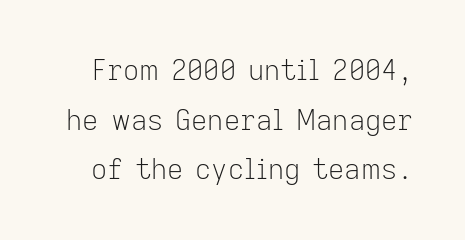
You can tell it's not italic because the verticals are truly vertical. The face used here is proportionally spaced, like ordinary book or web type. The baseline area is clear. Between one letter and the next there's only the usual sliver of space. The glyphs in this specimen are sans serif.
